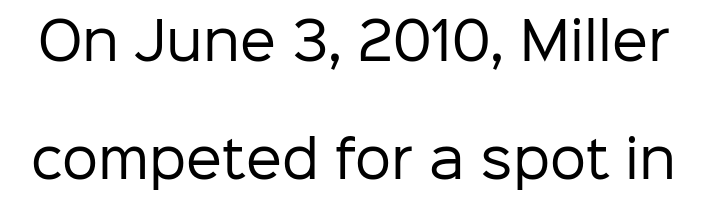
{"serif": "no", "italic": "no", "bold": "no", "weight": "regular", "width": "normal", "stroke_contrast": "low", "x_height": "medium", "monospaced": "no", "underline": "no", "line_spacing": "loose", "line_spacing_ratio": 2.31, "letter_spacing": "normal", "letter_spacing_em": 0.0, "glyph_px": 51}
